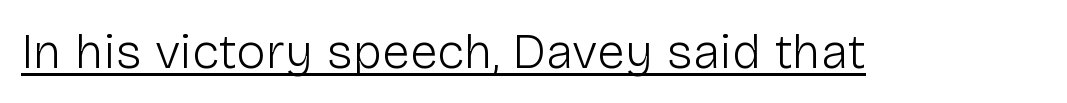
Q: Is the text bold? A: No.
Q: Is the text italic (slanted)? A: No, it is upright.
Q: Is the typeface a serif or a sans-serif typeface? A: Sans-serif.
Q: Is the text underlined? A: Yes.
Q: Is the spacing between letters normal or unusually wide? A: Normal.
Q: Width (condensed, normal, or wide)? A: Normal.
Q: Stroke contrast? A: Low.
Q: x-height? A: Medium.
Q: Monospaced? A: No.
